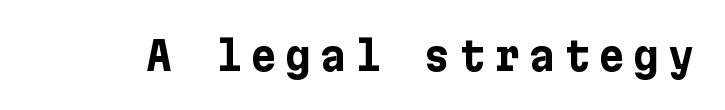
Q: Is the text bold? A: Yes.
Q: Is the text italic (slanted)? A: No, it is upright.
Q: Is the typeface a serif or a sans-serif typeface? A: Sans-serif.
Q: Is the text underlined? A: No.
Q: Is the spacing between letters normal or unusually wide? A: Unusually wide.
Q: Width (condensed, normal, or wide)? A: Normal.
Q: Stroke contrast? A: Low.
Q: x-height? A: Medium.
